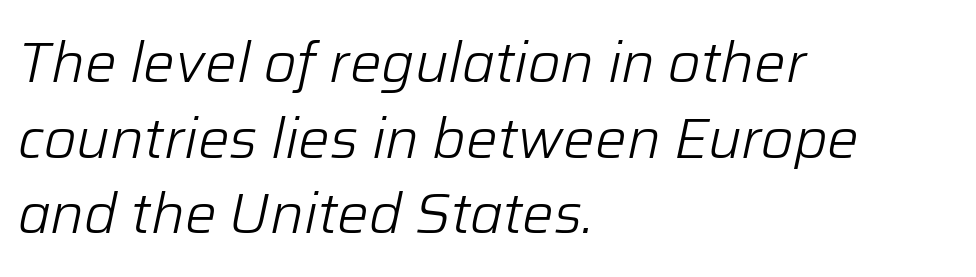
The image shows 56 px light type, italic (leaning right); set left-aligned, normal line spacing (1.35x), normal letter spacing, not underlined; low stroke contrast and a medium x-height.
